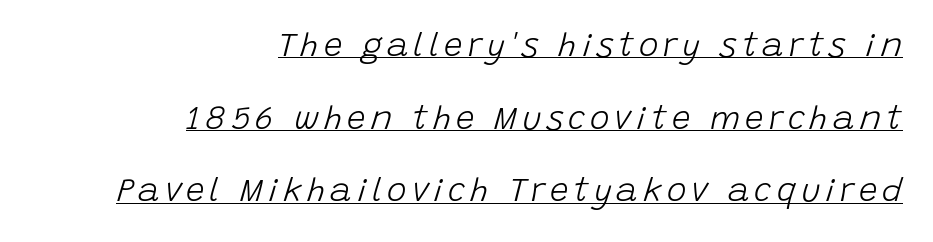
Q: Is the text bold? A: No.
Q: Is the text italic (slanted)? A: Yes, it leans right by about 15 degrees.
Q: Is the text underlined? A: Yes.
Q: How is the paragraph aligned? A: Right-aligned.
Q: Is the spacing between lines tight, normal or loose? A: Loose.
Q: Width (condensed, normal, or wide)? A: Normal.
Q: Stroke contrast? A: Low.
Q: x-height? A: Large.
Q: Monospaced? A: No.
